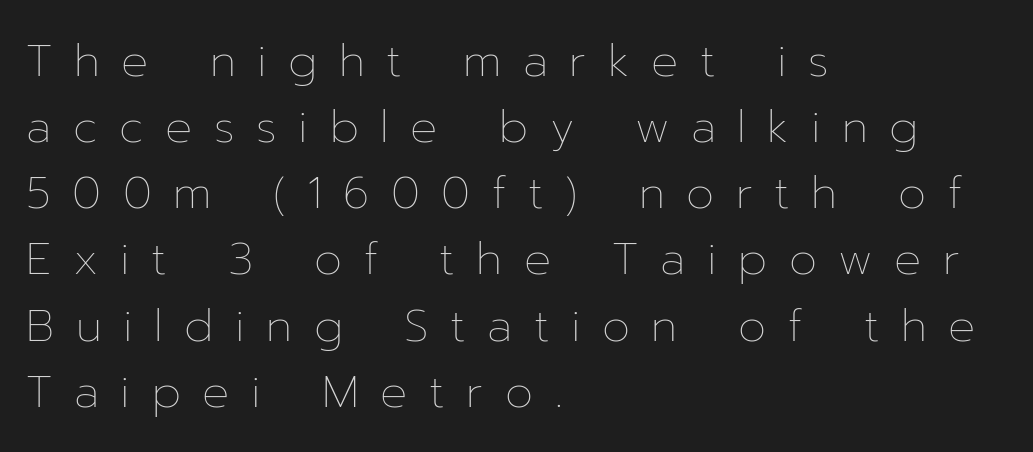
The characters are drawn with everyday or finer stroke widths. A typesetter would mark this as roman, not italic. Spacing verdict: proportional, widths tailored to each character. The letters are spread apart with noticeably loose tracking. The zone under the glyphs is completely vacant. The designer left line spacing at the default.
